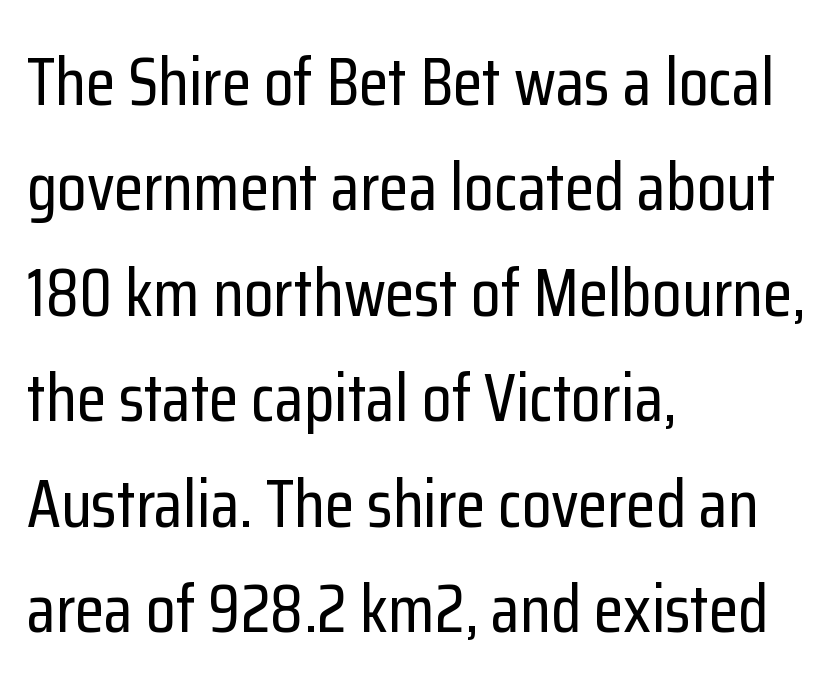
Nope, no serifs anywhere on these letters. Evenly set lines give the paragraph a standard silhouette. Line beginnings align vertically; line endings do not. The passage shown is not underscored anywhere. How are the letters spaced? Ordinarily, with no added tracking. Do the characters align in a grid? No, the font is proportional.
